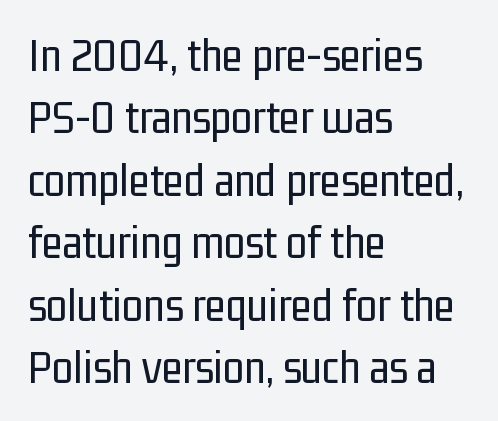
Q: Is the text bold? A: No.
Q: Is the text italic (slanted)? A: No, it is upright.
Q: Is the typeface a serif or a sans-serif typeface? A: Sans-serif.
Q: Is the text underlined? A: No.
Q: How is the paragraph aligned? A: Left-aligned.
Q: Is the spacing between letters normal or unusually wide? A: Normal.
Q: Is the spacing between lines tight, normal or loose? A: Normal.
Q: Width (condensed, normal, or wide)? A: Condensed.
Q: Stroke contrast? A: Low.
Q: x-height? A: Medium.
Q: Monospaced? A: No.
